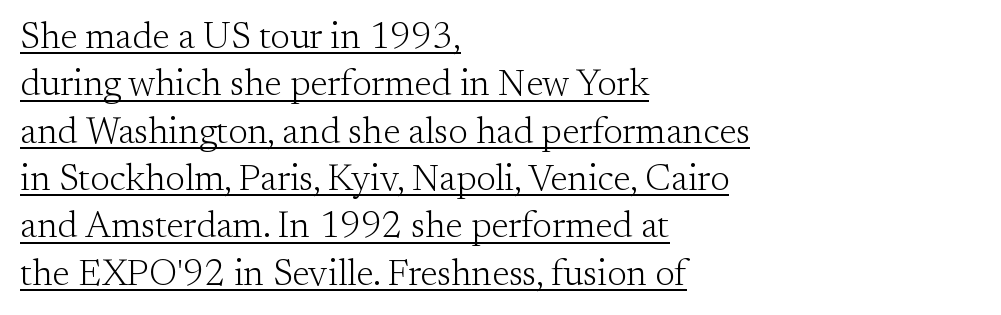
Q: Is the text bold? A: No.
Q: Is the text italic (slanted)? A: No, it is upright.
Q: Is the typeface a serif or a sans-serif typeface? A: Serif.
Q: Is the text underlined? A: Yes.
Q: How is the paragraph aligned? A: Left-aligned.
Q: Is the spacing between letters normal or unusually wide? A: Normal.
Q: Is the spacing between lines tight, normal or loose? A: Normal.
Q: Width (condensed, normal, or wide)? A: Normal.
Q: Stroke contrast? A: Medium.
Q: x-height? A: Small.
Q: Monospaced? A: No.
